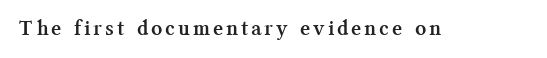
Unlike italic type, these characters show no tilt at all. Between one letter and the next there's a generous, obvious gap. Only glyphs here, with clear space below each row. Every letter is thick-stroked: bold, no question.
